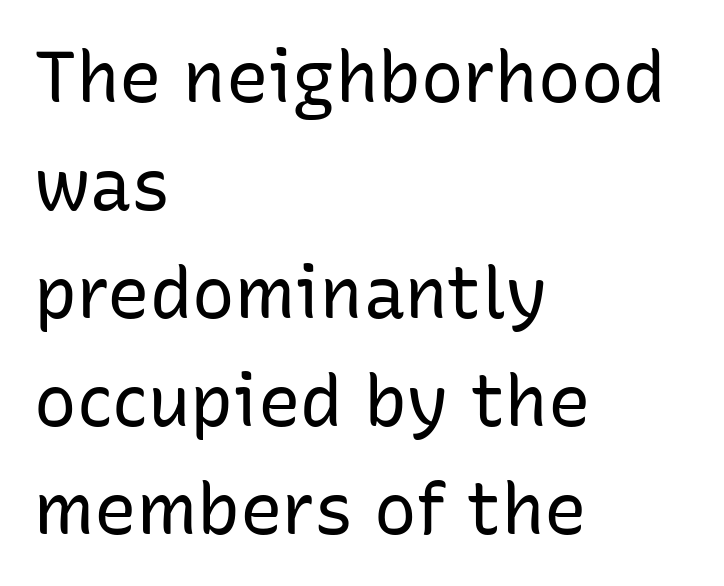
{"serif": "no", "italic": "no", "bold": "no", "weight": "regular", "width": "normal", "stroke_contrast": "low", "x_height": "medium", "monospaced": "no", "underline": "no", "align": "left", "line_spacing": "normal", "line_spacing_ratio": 1.52, "letter_spacing": "normal", "letter_spacing_em": 0.0, "glyph_px": 71}
